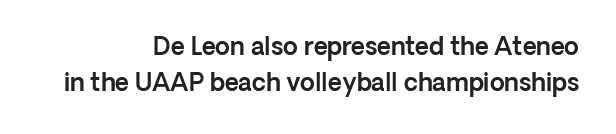
Q: Is the text italic (slanted)? A: No, it is upright.
Q: Is the text underlined? A: No.
Q: How is the paragraph aligned? A: Right-aligned.
Q: Is the spacing between letters normal or unusually wide? A: Normal.
Q: Is the spacing between lines tight, normal or loose? A: Normal.
